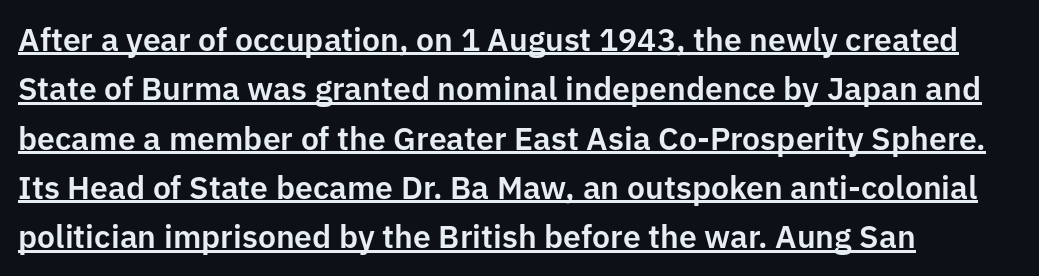
Q: Is the text italic (slanted)? A: No, it is upright.
Q: Is the typeface a serif or a sans-serif typeface? A: Sans-serif.
Q: Is the text underlined? A: Yes.
Q: How is the paragraph aligned? A: Left-aligned.
Q: Is the spacing between letters normal or unusually wide? A: Normal.
Q: Is the spacing between lines tight, normal or loose? A: Normal.
Q: Width (condensed, normal, or wide)? A: Normal.
Q: Stroke contrast? A: Low.
Q: x-height? A: Medium.
Q: Monospaced? A: No.
